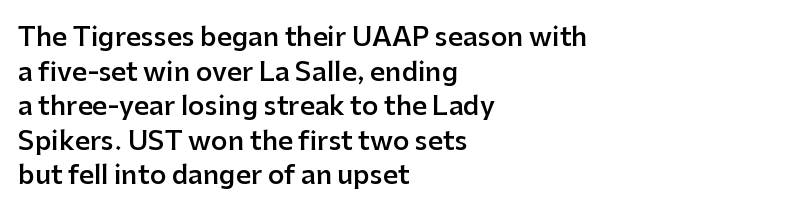
The image shows 26 px text type, upright; set left-aligned, normal line spacing (1.33x), normal letter spacing, not underlined.
